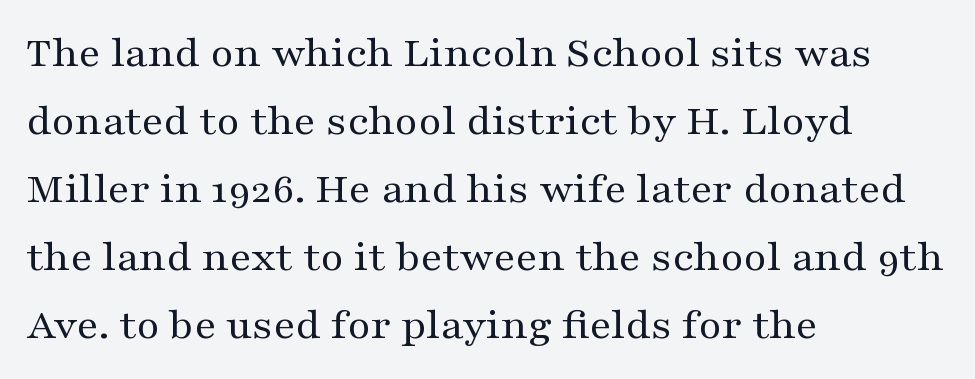
Q: Is the text bold? A: No.
Q: Is the text italic (slanted)? A: No, it is upright.
Q: Is the typeface a serif or a sans-serif typeface? A: Serif.
Q: Is the text underlined? A: No.
Q: How is the paragraph aligned? A: Left-aligned.
Q: Is the spacing between letters normal or unusually wide? A: Normal.
Q: Is the spacing between lines tight, normal or loose? A: Normal.
Q: Width (condensed, normal, or wide)? A: Wide.
Q: Stroke contrast? A: Medium.
Q: x-height? A: Medium.
Q: Monospaced? A: No.
